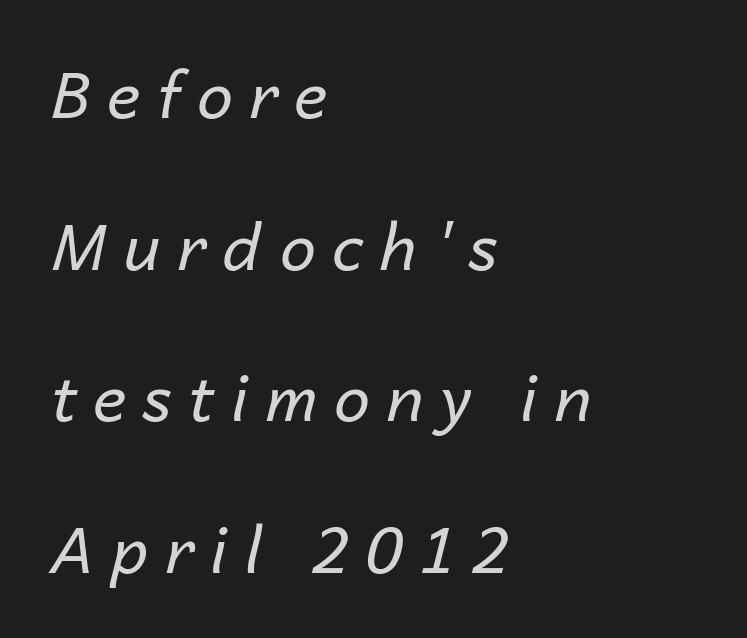
The image shows 64 px regular-weight type, italic (leaning right); set left-aligned, loose line spacing (2.37x), unusually wide letter spacing (+0.26 em), not underlined; low stroke contrast and a medium x-height.
